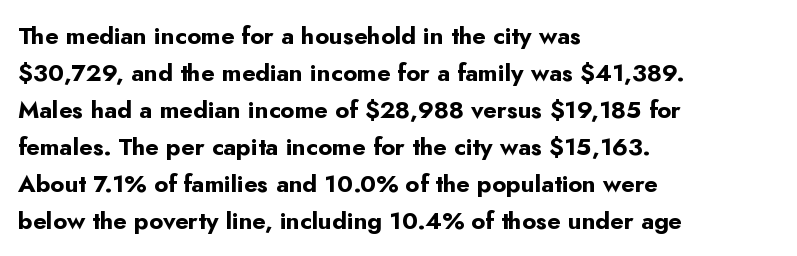
{"italic": "no", "bold": "yes", "underline": "no", "align": "left", "line_spacing": "normal", "line_spacing_ratio": 1.54, "letter_spacing": "normal", "letter_spacing_em": 0.0, "glyph_px": 24}
